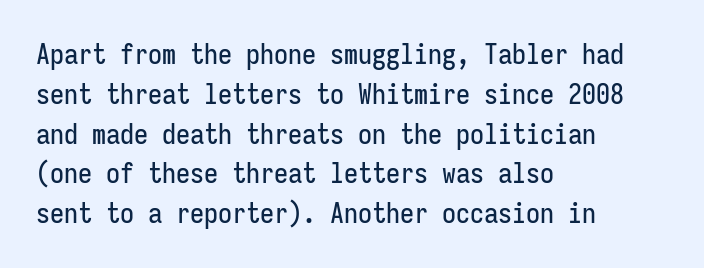
The image shows 28 px condensed sans-serif type, upright, monospaced; set left-aligned, normal line spacing (1.42x), normal letter spacing, not underlined; low stroke contrast and a medium x-height.
